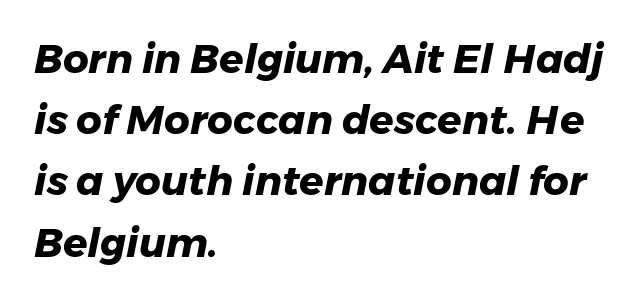
{"italic": "yes", "lean": "right", "slant_degrees": 11, "bold": "yes", "weight": "heavy", "width": "normal", "stroke_contrast": "low", "x_height": "medium", "monospaced": "no", "underline": "no", "align": "left", "line_spacing": "normal", "line_spacing_ratio": 1.53, "letter_spacing": "normal", "letter_spacing_em": 0.0, "glyph_px": 40}
